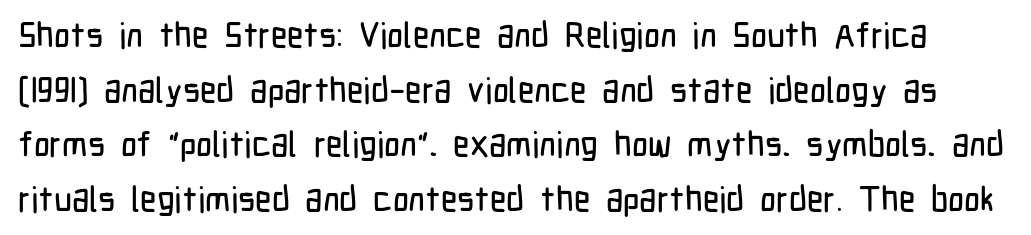
Character widths vary here, with narrow letters taking less room than wide ones. The glyphs are unaccompanied by any horizontal stroke below them. The line-height multiplier appears to be the usual default. Caption: standard tracking, unaltered. The glyphs in this specimen are sans serif.
